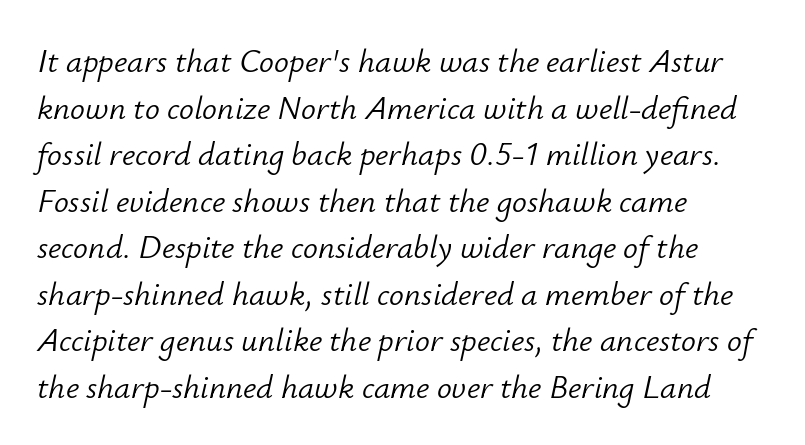
Q: Is the text bold? A: No.
Q: Is the text italic (slanted)? A: Yes, it leans right by about 12 degrees.
Q: Is the text underlined? A: No.
Q: How is the paragraph aligned? A: Left-aligned.
Q: Is the spacing between letters normal or unusually wide? A: Normal.
Q: Is the spacing between lines tight, normal or loose? A: Normal.
Q: Width (condensed, normal, or wide)? A: Normal.
Q: Stroke contrast? A: Low.
Q: x-height? A: Small.
Q: Monospaced? A: No.
